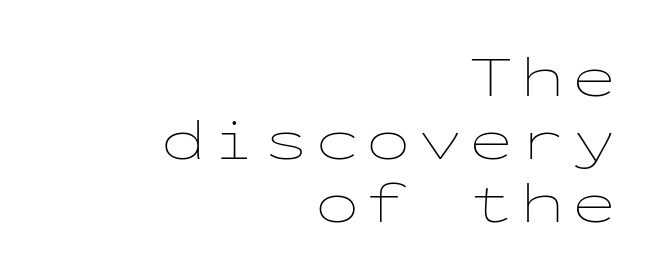
Is this a heavy cut? Hardly; it is regular or lighter. The rendering uses typewriter-style spacing with identical character cells. These lines were composed using upright roman letters. A flush-right, rag-left setting is used for this passage.
